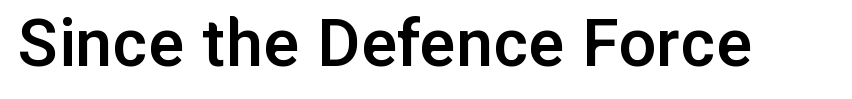
The face used here is a semibold: visibly heavier than regular, lighter than bold. Anything drawn beneath the words? Only blank space. Font category for this specimen: sans-serif. Compared with typical body copy, the letter spacing here is the same. Looks like regular typesetting: each glyph gets only the width it needs. You can tell it's not italic because the verticals are truly vertical.
